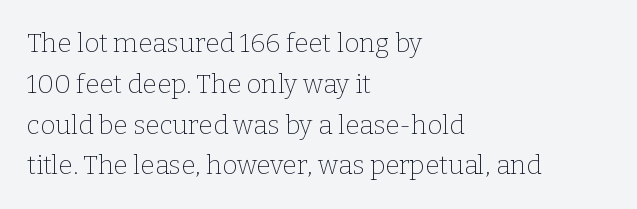
The gap between lines stays unmarked. No extra tracking has been applied to these lines. Does the leading feel generous? No, just average. Short and long lines alike share a common starting point at left.
